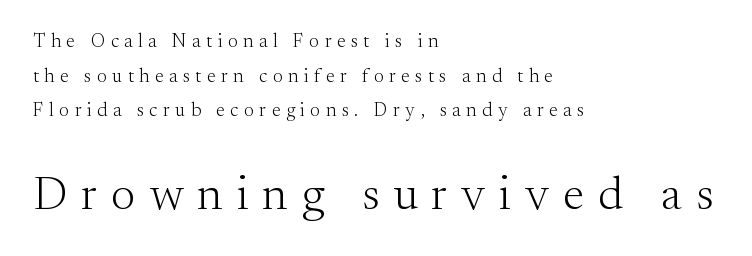
{"serif": "yes", "italic": "no", "bold": "no", "weight": "light", "width": "normal", "stroke_contrast": "medium", "x_height": "small", "monospaced": "no", "underline": "no", "align": "left", "line_spacing_ratio": 1.82, "letter_spacing": "wide", "letter_spacing_em": 0.3, "larger_block": "second", "size_ratio": 2.47, "glyph_px": 47}
